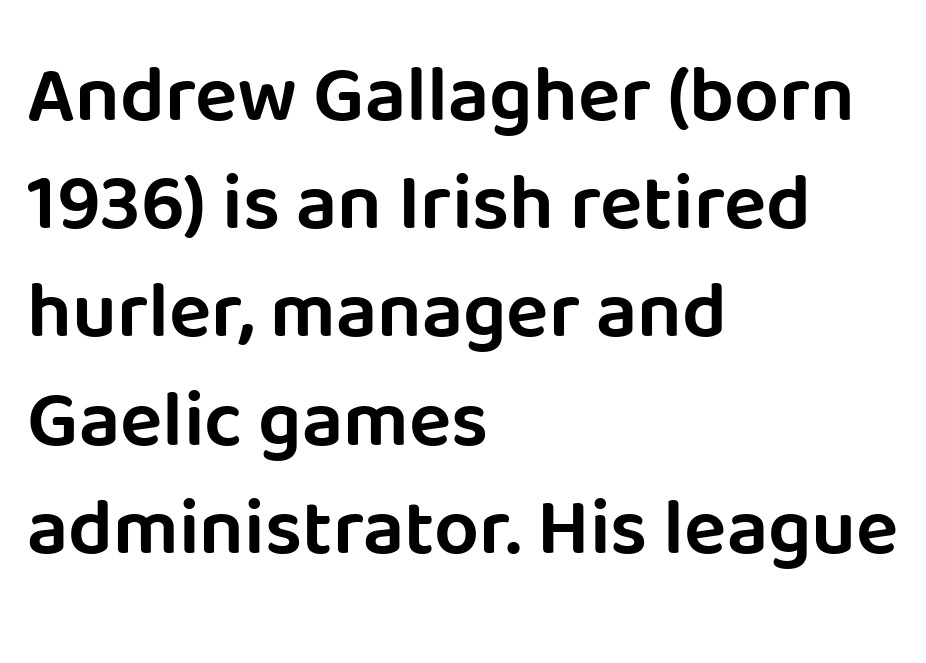
{"serif": "no", "italic": "no", "width": "normal", "stroke_contrast": "low", "x_height": "large", "monospaced": "no", "underline": "no", "align": "left", "line_spacing": "normal", "line_spacing_ratio": 1.37, "letter_spacing": "normal", "letter_spacing_em": 0.0, "glyph_px": 79}
